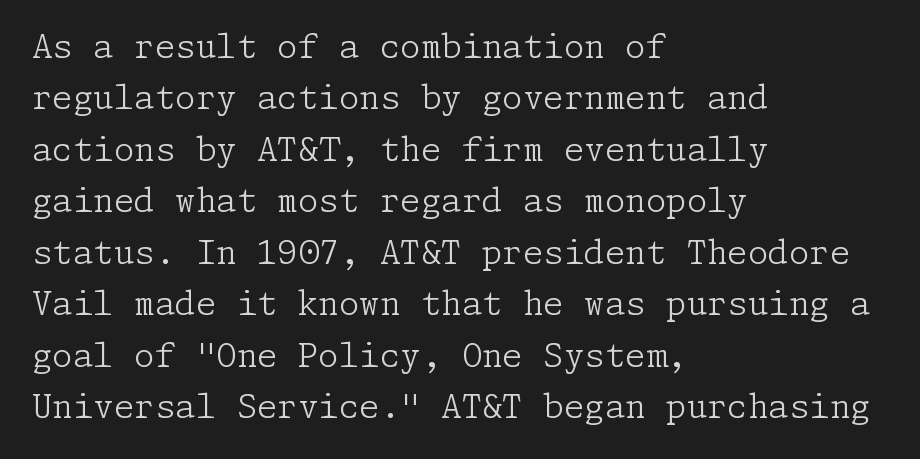
Does the type have serifs? Yes, each stem ends in a small foot. Does the leading feel generous? No, just average. Compared with a typical body face, this is equally light or lighter still. In terms of letterspacing, this is plain default setting. Posture: upright roman. Lines of text with bare space underneath.
